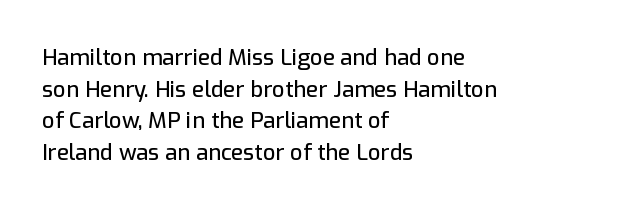
The image shows 22 px text type, upright; set left-aligned, normal line spacing (1.44x), normal letter spacing, not underlined.
